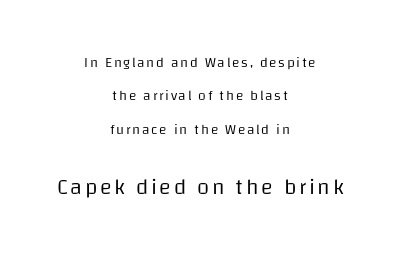
Horizontal bands of white between lines are thick stripes. The axis of the letterforms is exactly vertical. Bold? No — there's no thickening of the strokes. The specimen omits any rule beneath the text block's lines. The typesetter chose a symmetrical, centered arrangement here.
